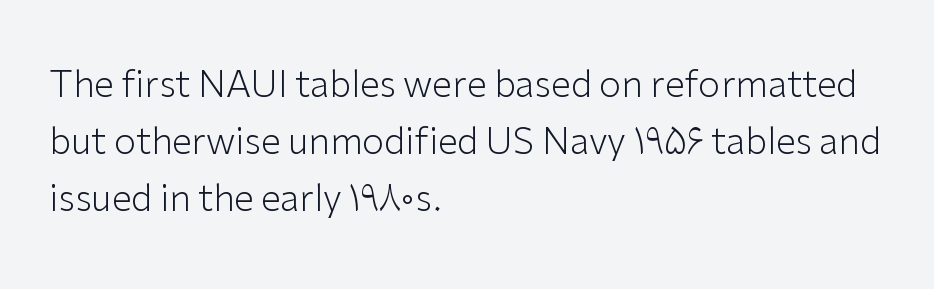
Q: Is the text bold? A: No.
Q: Is the text italic (slanted)? A: No, it is upright.
Q: Is the typeface a serif or a sans-serif typeface? A: Sans-serif.
Q: Is the text underlined? A: No.
Q: How is the paragraph aligned? A: Left-aligned.
Q: Is the spacing between letters normal or unusually wide? A: Normal.
Q: Is the spacing between lines tight, normal or loose? A: Normal.
Q: Width (condensed, normal, or wide)? A: Normal.
Q: Stroke contrast? A: Low.
Q: x-height? A: Medium.
Q: Monospaced? A: No.
